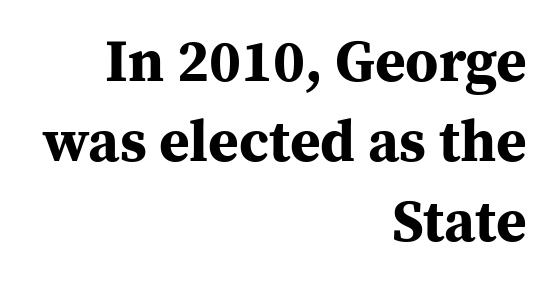
Bold? Absolutely — the strokes are thick and heavy. These lines sit exactly where default settings would place them. The letters stand straight up with perfectly vertical stems. Do the characters align in a grid? No, the font is proportional. Line ends are locked; line starts wander. Descender tails drop into unmarked territory.
